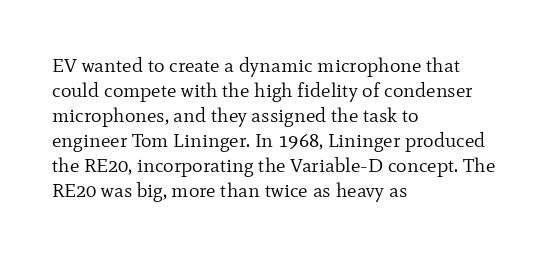
{"italic": "no", "bold": "no", "underline": "no", "align": "left", "line_spacing": "normal", "line_spacing_ratio": 1.25, "letter_spacing": "normal", "letter_spacing_em": 0.0, "glyph_px": 20}
